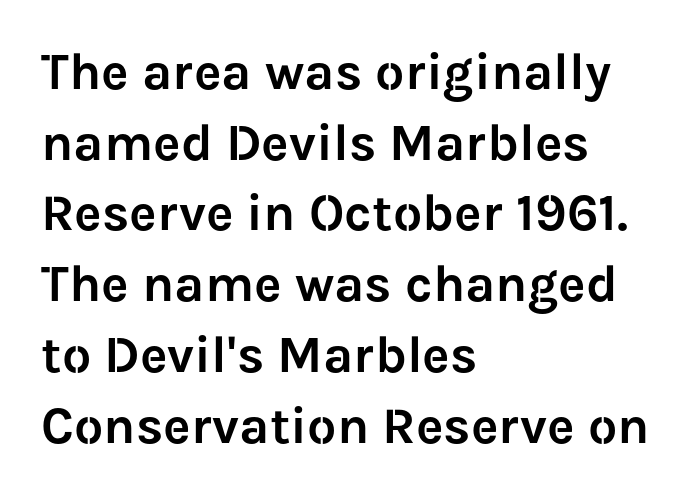
{"serif": "no", "italic": "no", "width": "normal", "stroke_contrast": "low", "x_height": "medium", "monospaced": "no", "underline": "no", "align": "left", "line_spacing": "normal", "line_spacing_ratio": 1.36, "letter_spacing": "normal", "letter_spacing_em": 0.0, "glyph_px": 52}
